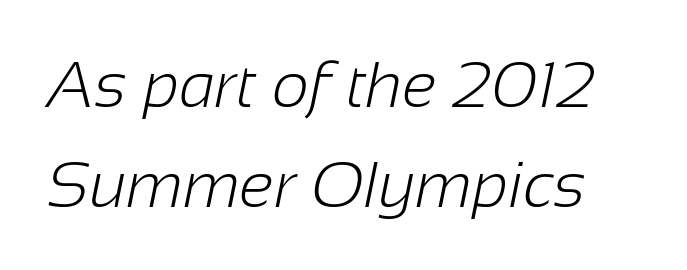
Q: Is the text bold? A: No.
Q: Is the typeface a serif or a sans-serif typeface? A: Sans-serif.
Q: Is the text underlined? A: No.
Q: Is the spacing between letters normal or unusually wide? A: Normal.
Q: Is the spacing between lines tight, normal or loose? A: Normal.
Q: Width (condensed, normal, or wide)? A: Normal.
Q: Stroke contrast? A: Low.
Q: x-height? A: Medium.
Q: Monospaced? A: No.
